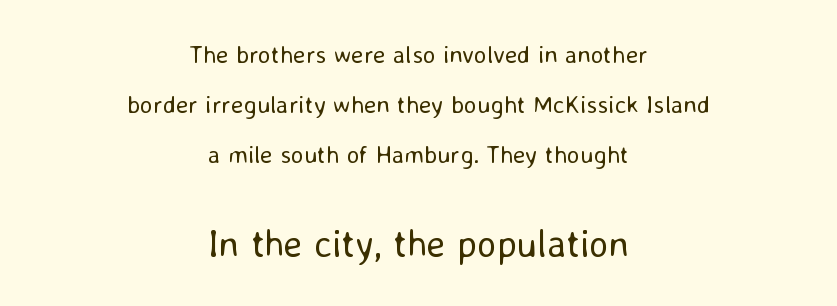
Each row of text sits above clean, open space. No letter is thick-stroked: the sample isn't bold. Horizontally, the lines are justified to the midpoint only. These lines are rendered in a variable-pitch font. The letterforms sit shoulder to shoulder at normal distance.
